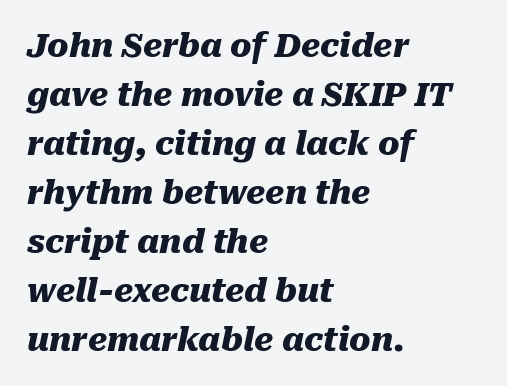
Italic: yes, the glyphs are oblique. The string is rendered with underlining switched off. Caption: bold face, heavy strokes. Letter spacing: default. What's the leading like? Ordinary, nothing unusual. Here the designer chose a conventional face with non-uniform glyph widths.
